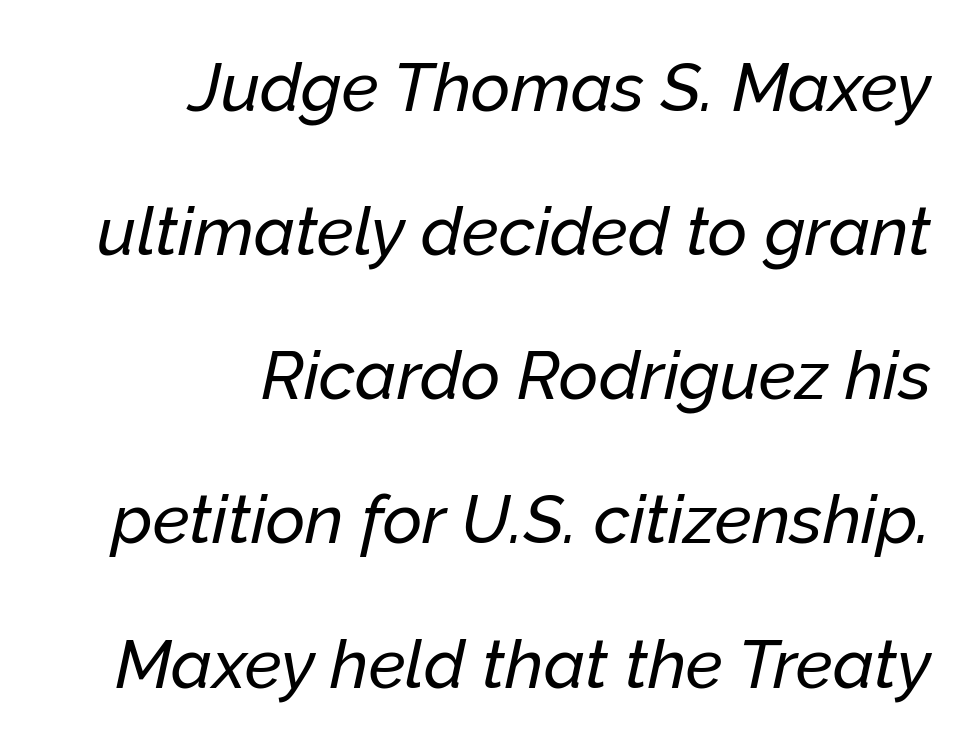
The image shows 68 px text type, italic (leaning right); set right-aligned, loose line spacing (2.12x), normal letter spacing, not underlined; low stroke contrast and a medium x-height.
